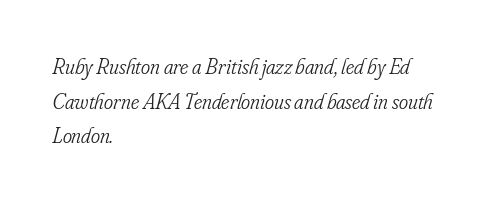
Line beginnings align vertically; line endings do not. The rows are spaced the way most documents space them. Italic: yes, the glyphs are oblique. Underlining? Definitely not there.
